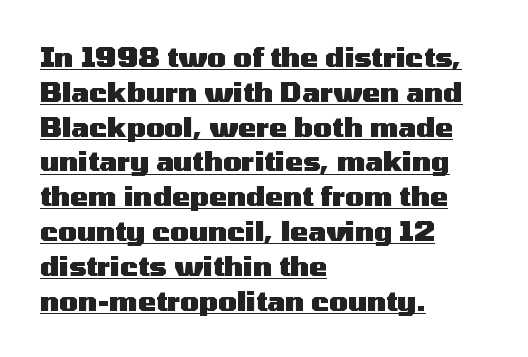
Q: Is the text bold? A: Yes.
Q: Is the text italic (slanted)? A: No, it is upright.
Q: Is the text underlined? A: Yes.
Q: How is the paragraph aligned? A: Left-aligned.
Q: Is the spacing between letters normal or unusually wide? A: Normal.
Q: Is the spacing between lines tight, normal or loose? A: Normal.
